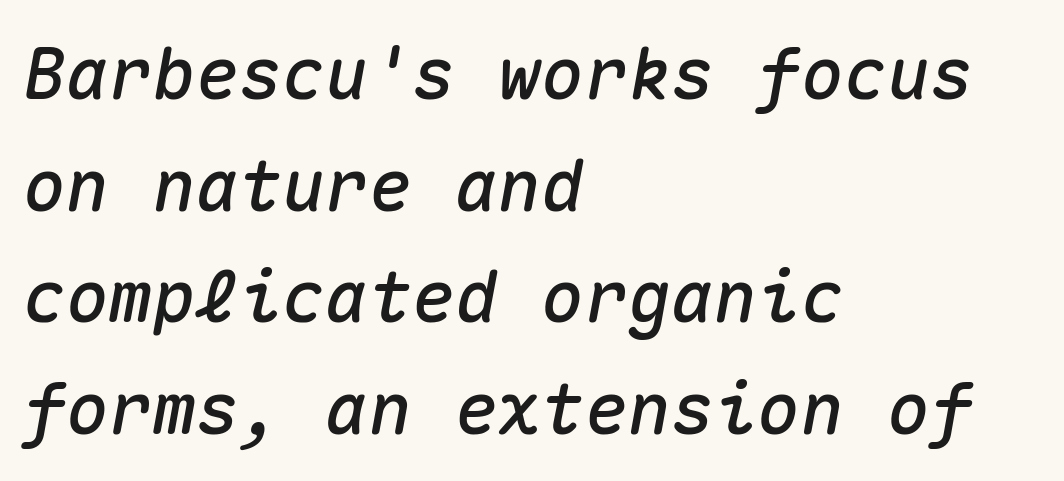
{"italic": "yes", "lean": "right", "slant_degrees": 10, "width": "normal", "stroke_contrast": "medium", "x_height": "medium", "monospaced": "yes", "underline": "no", "align": "left", "line_spacing": "normal", "line_spacing_ratio": 1.55, "letter_spacing": "normal", "letter_spacing_em": 0.0, "glyph_px": 72}
